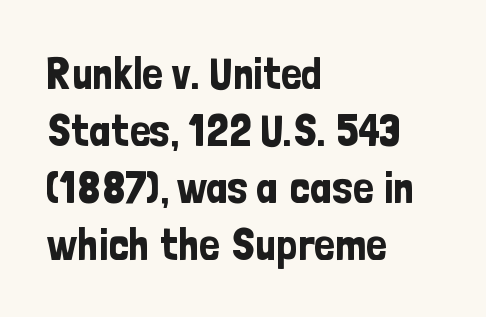
{"serif": "no", "italic": "no", "width": "condensed", "stroke_contrast": "low", "x_height": "medium", "monospaced": "no", "underline": "no", "align": "left", "line_spacing": "normal", "line_spacing_ratio": 1.27, "letter_spacing": "normal", "letter_spacing_em": 0.0, "glyph_px": 45}
